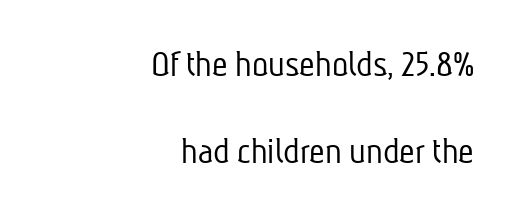
A student would call this right alignment; a typographer would say flush right, rag left. Does the leading feel generous? Absolutely, it's lavish. Underline: absent. Note the varied advance widths — an 'i' is clearly narrower than an 'm'. Serifs: no, the terminals of the letterforms are clean.
